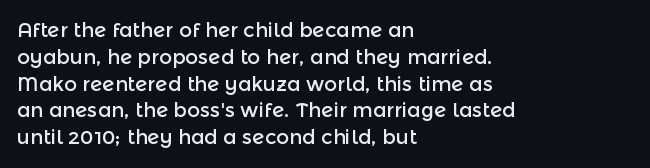
The image shows 20 px text type, upright; set left-aligned, normal line spacing (1.34x), normal letter spacing, not underlined.
